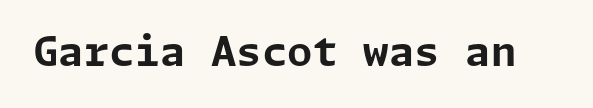
{"serif": "no", "italic": "no", "bold": "yes", "weight": "bold", "width": "normal", "stroke_contrast": "low", "x_height": "medium", "underline": "no", "letter_spacing": "normal", "letter_spacing_em": 0.0, "glyph_px": 41}
